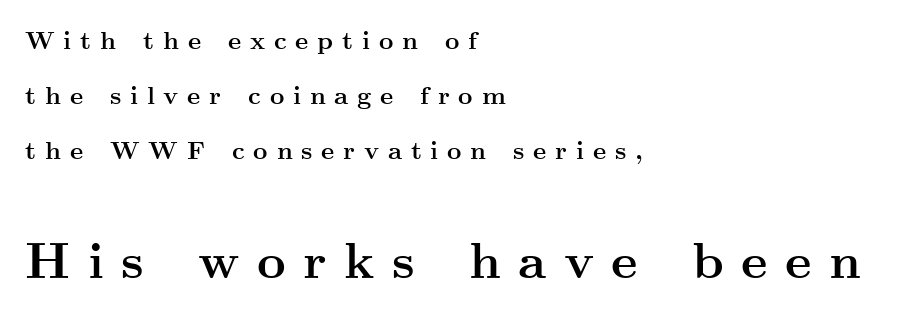
{"serif": "yes", "italic": "no", "bold": "yes", "weight": "semibold", "width": "wide", "stroke_contrast": "medium", "x_height": "small", "monospaced": "no", "underline": "no", "align": "left", "line_spacing": "loose", "line_spacing_ratio": 2.21, "letter_spacing": "wide", "letter_spacing_em": 0.35, "larger_block": "second", "size_ratio": 2.0, "glyph_px": 50}
